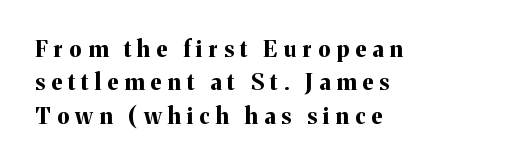
{"italic": "no", "bold": "yes", "underline": "no", "align": "left", "line_spacing": "normal", "line_spacing_ratio": 1.52, "letter_spacing": "wide", "letter_spacing_em": 0.29, "glyph_px": 22}
